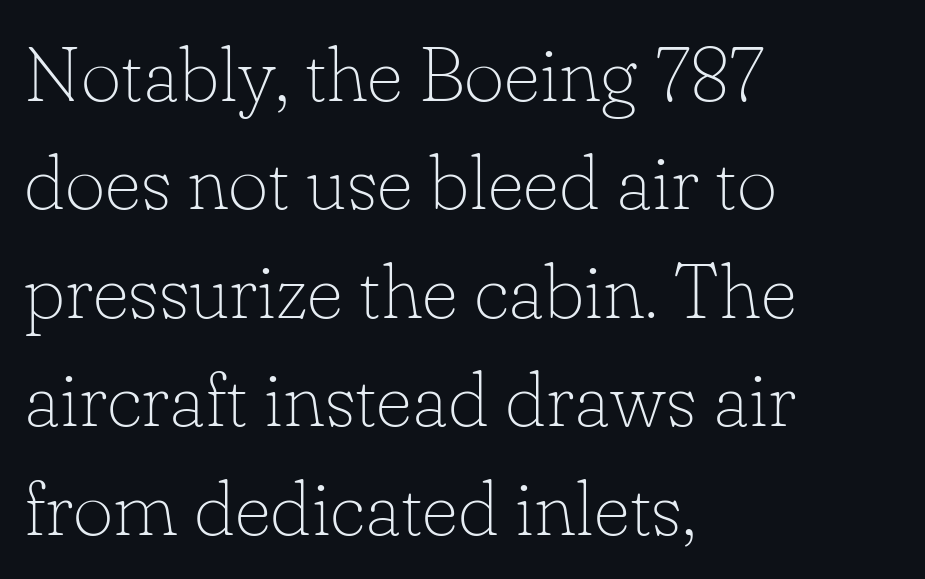
The image shows 78 px thin serif type, upright; set left-aligned, normal line spacing (1.39x), normal letter spacing, not underlined; low stroke contrast and a small x-height.
